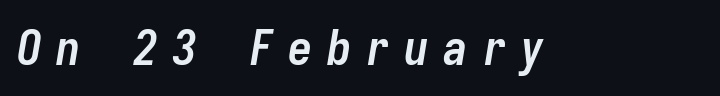
Stroke thickness is high; the sample reads as a true bold. The text carries the slant typical of an italic or oblique font. Fixed-width glyphs throughout — classic coding-font behaviour. These lines have a slow, spaced-out rhythm from letter to letter.
